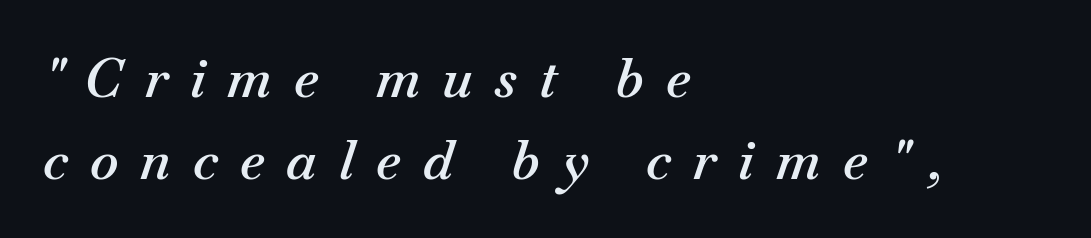
Q: Is the text bold? A: Semi-bold.
Q: Is the text italic (slanted)? A: Yes, it leans right by about 18 degrees.
Q: Is the text underlined? A: No.
Q: How is the paragraph aligned? A: Left-aligned.
Q: Is the spacing between letters normal or unusually wide? A: Unusually wide.
Q: Is the spacing between lines tight, normal or loose? A: Normal.
Q: Width (condensed, normal, or wide)? A: Normal.
Q: Stroke contrast? A: Medium.
Q: x-height? A: Small.
Q: Monospaced? A: No.
